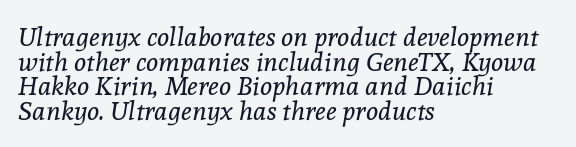
Q: Is the text bold? A: No.
Q: Is the text italic (slanted)? A: Yes, it leans right by about 8 degrees.
Q: Is the text underlined? A: No.
Q: How is the paragraph aligned? A: Left-aligned.
Q: Is the spacing between letters normal or unusually wide? A: Normal.
Q: Is the spacing between lines tight, normal or loose? A: Tight.
